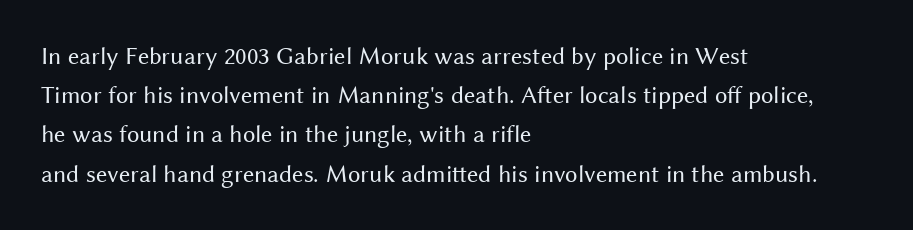
{"italic": "no", "bold": "no", "underline": "no", "align": "left", "line_spacing": "normal", "line_spacing_ratio": 1.57, "letter_spacing": "normal", "letter_spacing_em": 0.0, "glyph_px": 25}
